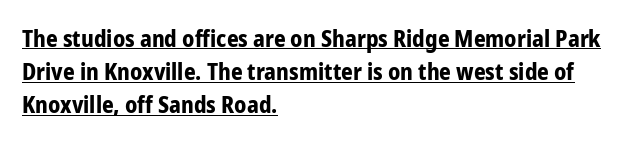
Compared with typical paragraphs, the rows here are spaced about the same. Chunky letters — that's bold for sure. Italic: no, the glyphs are upright roman. The horizontal fit of the characters is conventional and even.
